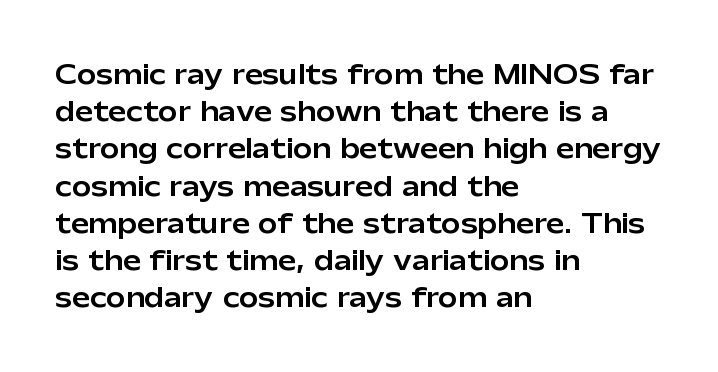
{"italic": "no", "underline": "no", "align": "left", "line_spacing": "normal", "line_spacing_ratio": 1.43, "letter_spacing": "normal", "letter_spacing_em": 0.0, "glyph_px": 26}
